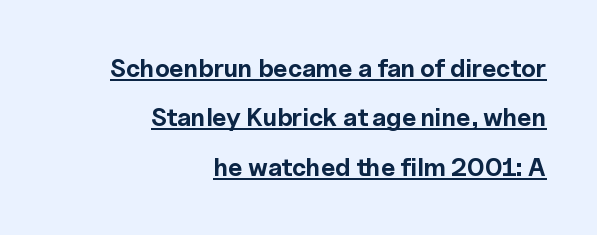
{"italic": "no", "bold": "yes", "underline": "yes", "align": "right", "line_spacing": "loose", "line_spacing_ratio": 1.98, "letter_spacing": "normal", "letter_spacing_em": 0.0, "glyph_px": 25}
